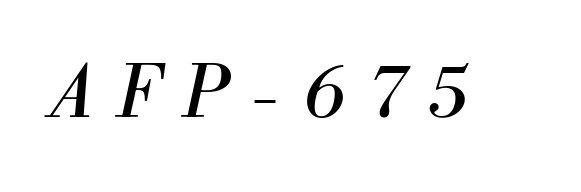
Q: Is the text bold? A: No.
Q: Is the text italic (slanted)? A: Yes, it leans right by about 13 degrees.
Q: Is the typeface a serif or a sans-serif typeface? A: Serif.
Q: Is the text underlined? A: No.
Q: Is the spacing between letters normal or unusually wide? A: Unusually wide.
Q: Width (condensed, normal, or wide)? A: Normal.
Q: Stroke contrast? A: Medium.
Q: x-height? A: Small.
Q: Monospaced? A: No.
